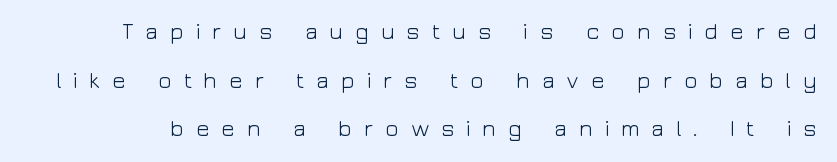
{"italic": "no", "bold": "no", "underline": "no", "line_spacing": "loose", "line_spacing_ratio": 2.11, "letter_spacing": "wide", "letter_spacing_em": 0.49, "glyph_px": 23}
